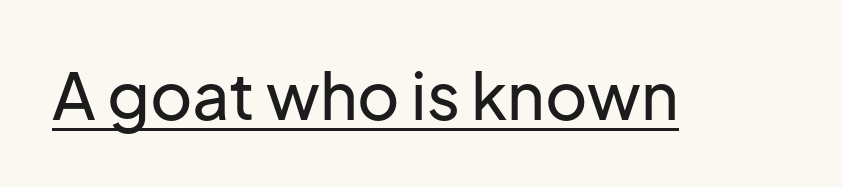
{"serif": "no", "italic": "no", "width": "normal", "stroke_contrast": "low", "x_height": "medium", "monospaced": "no", "underline": "yes", "letter_spacing": "normal", "letter_spacing_em": 0.0, "glyph_px": 65}
